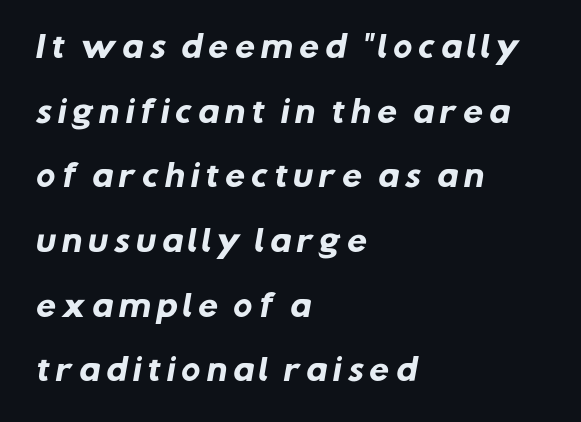
Q: Is the text bold? A: Yes.
Q: Is the typeface a serif or a sans-serif typeface? A: Sans-serif.
Q: Is the text underlined? A: No.
Q: How is the paragraph aligned? A: Left-aligned.
Q: Is the spacing between lines tight, normal or loose? A: Loose.
Q: Width (condensed, normal, or wide)? A: Normal.
Q: Stroke contrast? A: Low.
Q: x-height? A: Medium.
Q: Monospaced? A: No.
